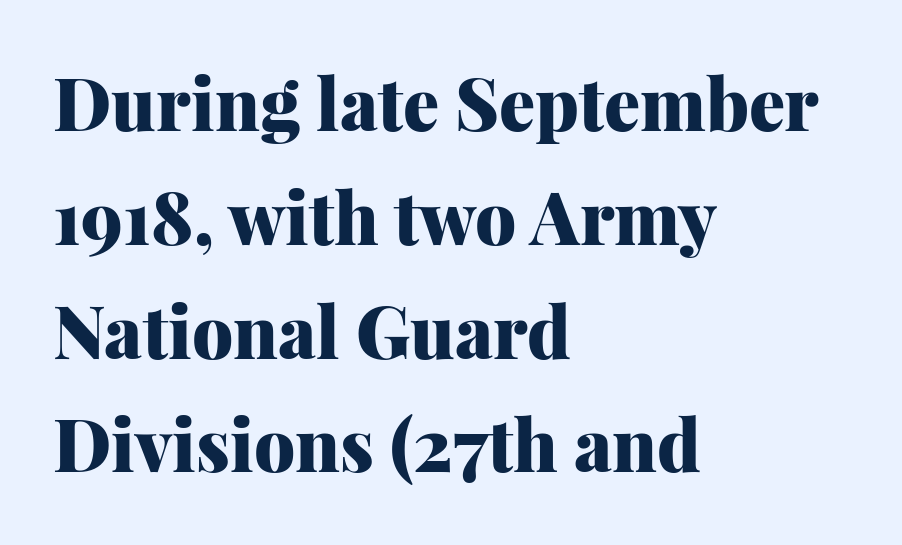
{"serif": "yes", "italic": "no", "bold": "yes", "weight": "heavy", "width": "normal", "stroke_contrast": "medium", "x_height": "medium", "monospaced": "no", "underline": "no", "align": "left", "line_spacing": "normal", "line_spacing_ratio": 1.58, "letter_spacing": "normal", "letter_spacing_em": 0.0, "glyph_px": 72}
